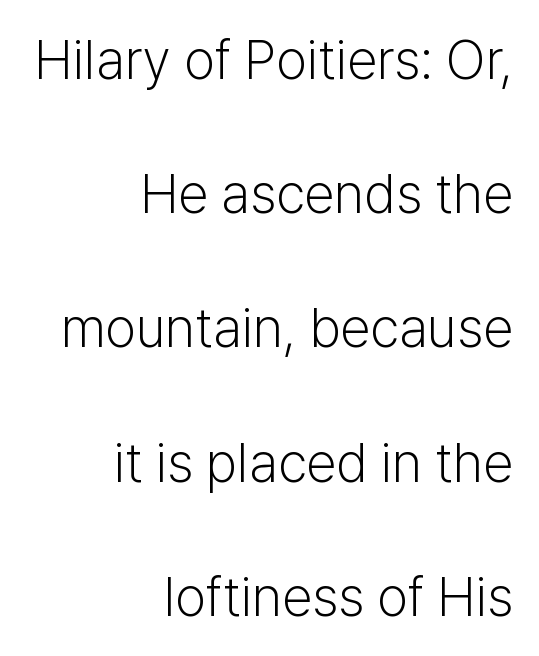
The image shows 55 px light sans-serif type, upright; set right-aligned, loose line spacing (2.44x), normal letter spacing, not underlined; low stroke contrast and a medium x-height.
